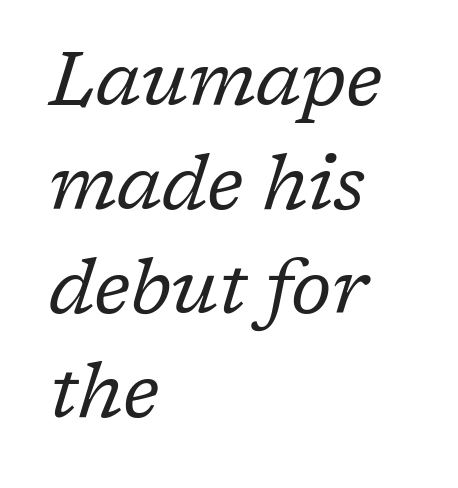
Compared with a centered layout, this one pins lines to the left instead. Compared with typical body copy, the letter spacing here is the same. Clear beneath every line of the passage. The specimen reads as italic at a glance. Spacing verdict: proportional, widths tailored to each character. A typesetter would call this leading conventional body-copy spacing.
